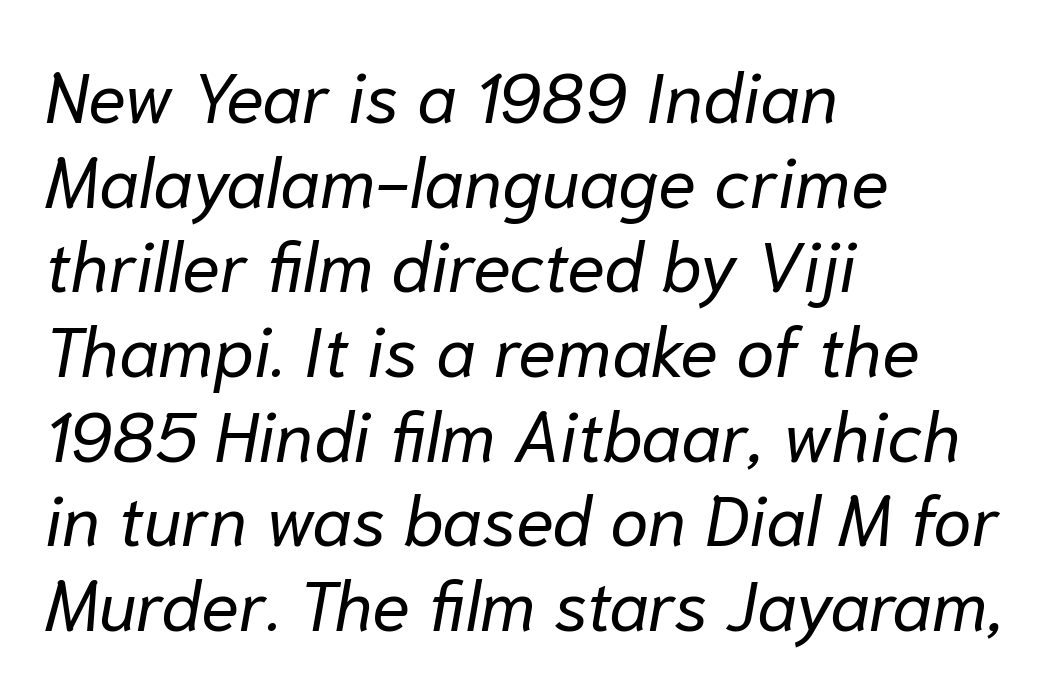
{"italic": "yes", "lean": "right", "slant_degrees": 10, "bold": "no", "weight": "regular", "width": "normal", "stroke_contrast": "low", "x_height": "medium", "monospaced": "no", "underline": "no", "align": "left", "line_spacing_ratio": 1.21, "letter_spacing": "normal", "letter_spacing_em": 0.0, "glyph_px": 70}
